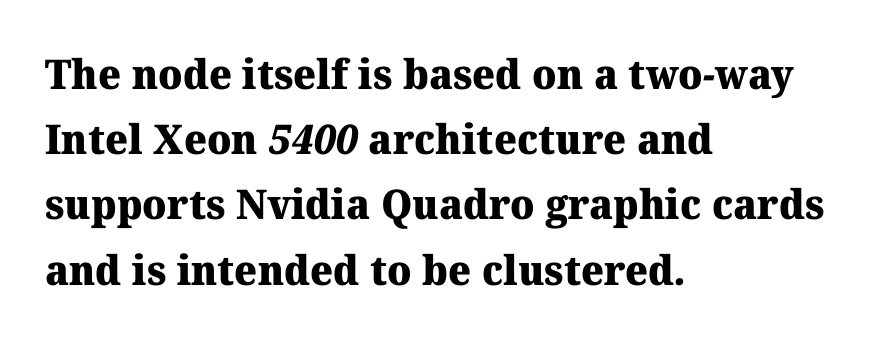
The rendering shows small feet on the letterforms — a serif design. This sample has the flowing, uneven cadence of proportional lettering. The strokes are fattened all the way to bold. The rendering uses a moderate line-height, typical for paragraphs. Honestly, the letter spacing is just normal — you wouldn't notice it.
